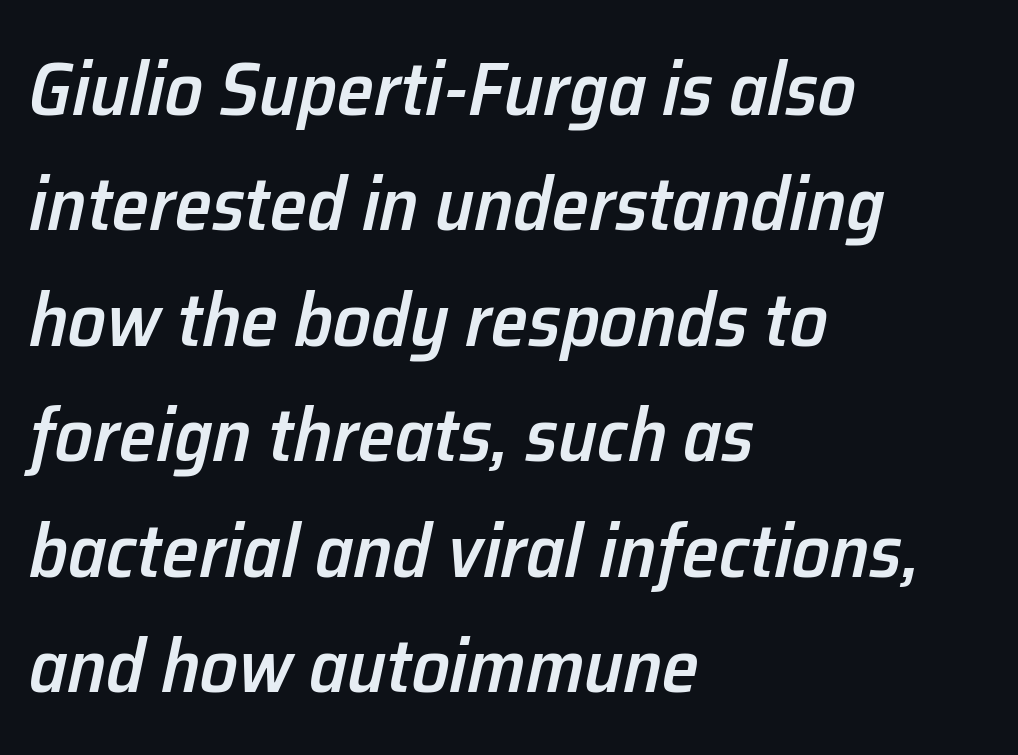
{"italic": "yes", "lean": "right", "slant_degrees": 12, "bold": "semi", "weight": "semibold", "width": "normal", "stroke_contrast": "low", "x_height": "medium", "monospaced": "no", "underline": "no", "align": "left", "line_spacing": "normal", "line_spacing_ratio": 1.54, "letter_spacing": "normal", "letter_spacing_em": 0.0, "glyph_px": 75}
